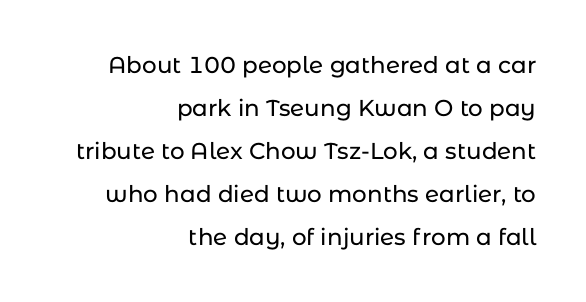
Q: Is the text italic (slanted)? A: No, it is upright.
Q: Is the text underlined? A: No.
Q: How is the paragraph aligned? A: Right-aligned.
Q: Is the spacing between letters normal or unusually wide? A: Normal.
